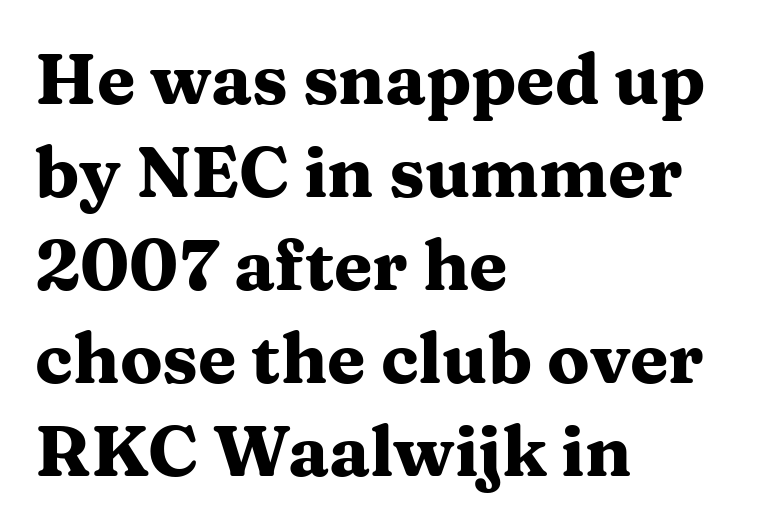
Q: Is the text bold? A: Yes.
Q: Is the text italic (slanted)? A: No, it is upright.
Q: Is the typeface a serif or a sans-serif typeface? A: Serif.
Q: Is the text underlined? A: No.
Q: How is the paragraph aligned? A: Left-aligned.
Q: Is the spacing between letters normal or unusually wide? A: Normal.
Q: Is the spacing between lines tight, normal or loose? A: Normal.
Q: Width (condensed, normal, or wide)? A: Wide.
Q: Stroke contrast? A: Medium.
Q: x-height? A: Medium.
Q: Monospaced? A: No.
